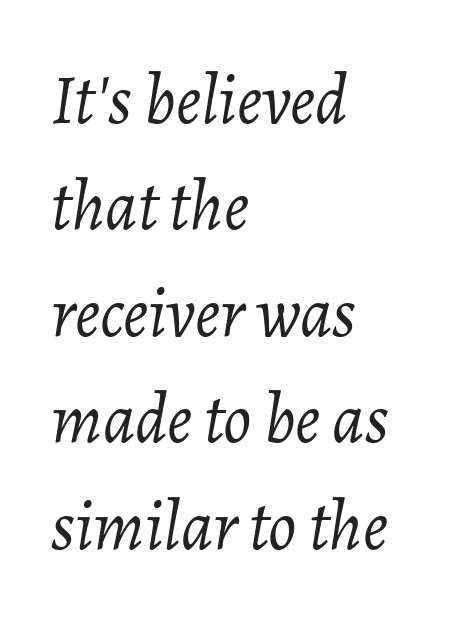
Q: Is the text bold? A: No.
Q: Is the text italic (slanted)? A: Yes, it leans right by about 7 degrees.
Q: Is the text underlined? A: No.
Q: How is the paragraph aligned? A: Left-aligned.
Q: Is the spacing between letters normal or unusually wide? A: Normal.
Q: Is the spacing between lines tight, normal or loose? A: Normal.
Q: Width (condensed, normal, or wide)? A: Normal.
Q: Stroke contrast? A: Low.
Q: x-height? A: Medium.
Q: Monospaced? A: No.
